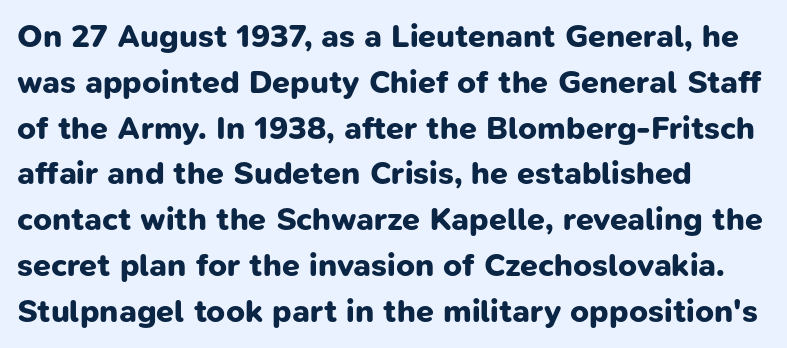
The line texture is even and compact thanks to regular tracking. Here the designer chose a conventional face with non-uniform glyph widths. Layout note: lines flush left. Normally led — the rows are evenly, conventionally spaced. You can tell from the bare stems that sans-serif type was used. What weight is shown? A full bold with thick strokes.
